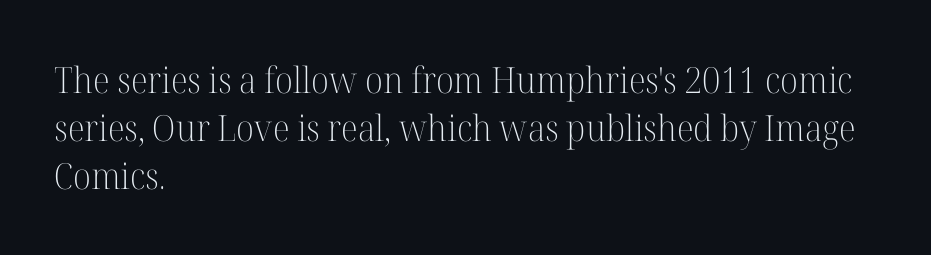
Q: Is the text bold? A: No.
Q: Is the text italic (slanted)? A: No, it is upright.
Q: Is the typeface a serif or a sans-serif typeface? A: Serif.
Q: Is the text underlined? A: No.
Q: How is the paragraph aligned? A: Left-aligned.
Q: Is the spacing between letters normal or unusually wide? A: Normal.
Q: Is the spacing between lines tight, normal or loose? A: Normal.
Q: Width (condensed, normal, or wide)? A: Normal.
Q: Stroke contrast? A: High.
Q: x-height? A: Medium.
Q: Monospaced? A: No.
